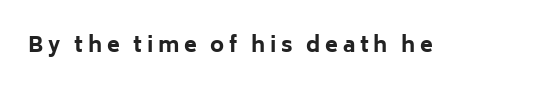
The image shows 21 px bold type, upright; set unusually wide letter spacing (+0.22 em), not underlined.
